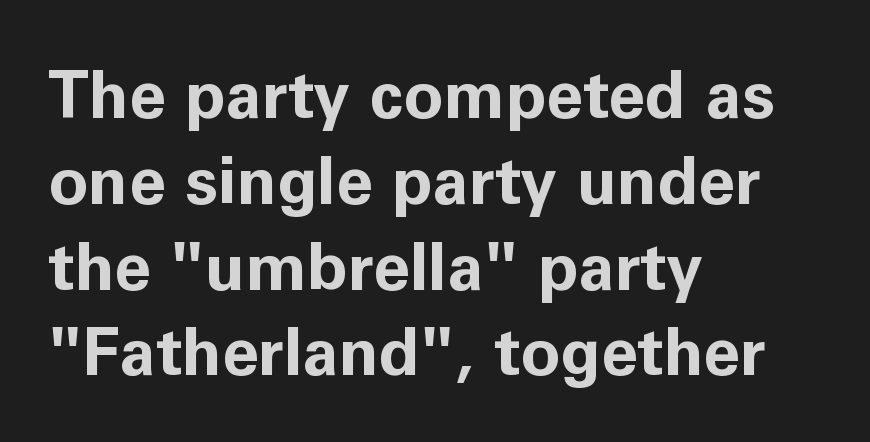
{"serif": "no", "italic": "no", "bold": "yes", "weight": "bold", "width": "normal", "stroke_contrast": "low", "x_height": "medium", "monospaced": "no", "underline": "no", "align": "left", "line_spacing": "normal", "line_spacing_ratio": 1.3, "letter_spacing": "normal", "letter_spacing_em": 0.0, "glyph_px": 66}
